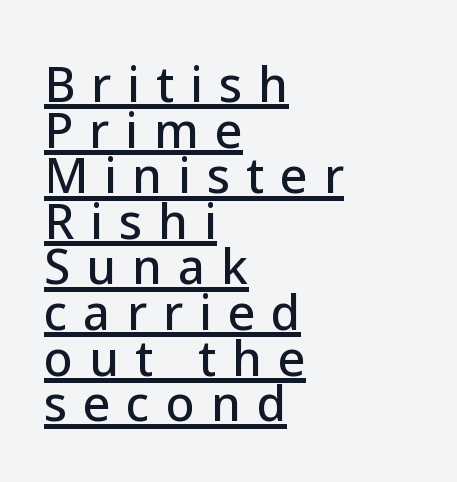
{"serif": "no", "italic": "no", "width": "normal", "stroke_contrast": "low", "x_height": "medium", "monospaced": "no", "underline": "yes", "align": "left", "line_spacing": "tight", "line_spacing_ratio": 0.97, "letter_spacing": "wide", "letter_spacing_em": 0.34, "glyph_px": 47}
